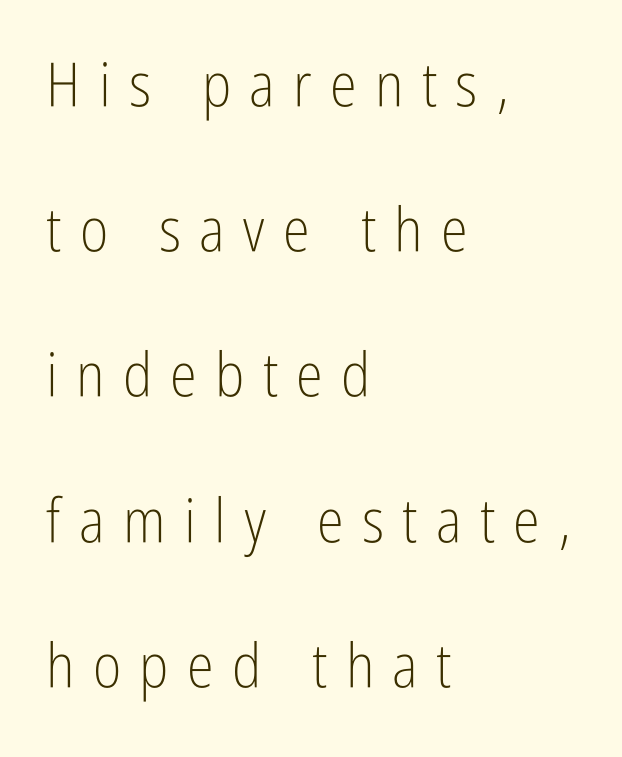
{"serif": "no", "italic": "no", "bold": "no", "weight": "light", "width": "condensed", "stroke_contrast": "low", "x_height": "medium", "monospaced": "no", "underline": "no", "align": "left", "line_spacing": "loose", "line_spacing_ratio": 2.38, "letter_spacing": "wide", "letter_spacing_em": 0.3, "glyph_px": 61}
